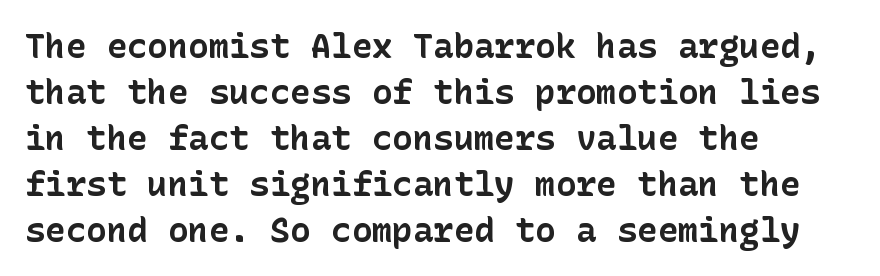
This rendering uses left alignment, leaving the right contour irregular. Italic: no, the glyphs are upright roman. A typesetter would label this face a sans. Clear beneath every line of the passage.
